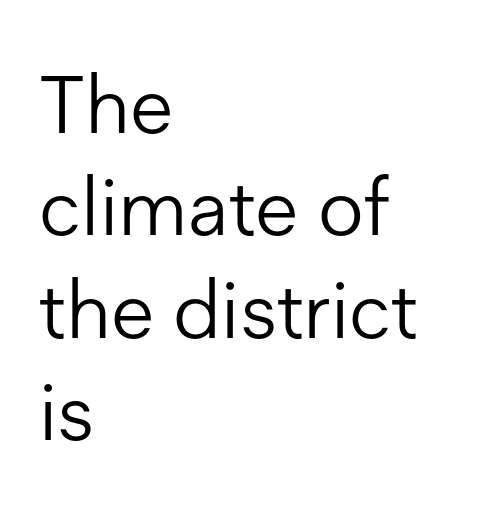
{"serif": "no", "italic": "no", "bold": "no", "weight": "light", "width": "normal", "stroke_contrast": "low", "x_height": "medium", "monospaced": "no", "underline": "no", "align": "left", "line_spacing": "normal", "line_spacing_ratio": 1.28, "letter_spacing": "normal", "letter_spacing_em": 0.0, "glyph_px": 80}
